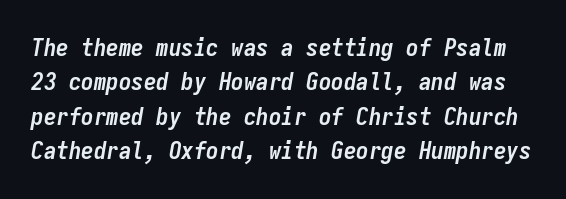
The image shows 25 px bold type, italic (leaning right); set normal line spacing (1.38x), normal letter spacing, not underlined.
